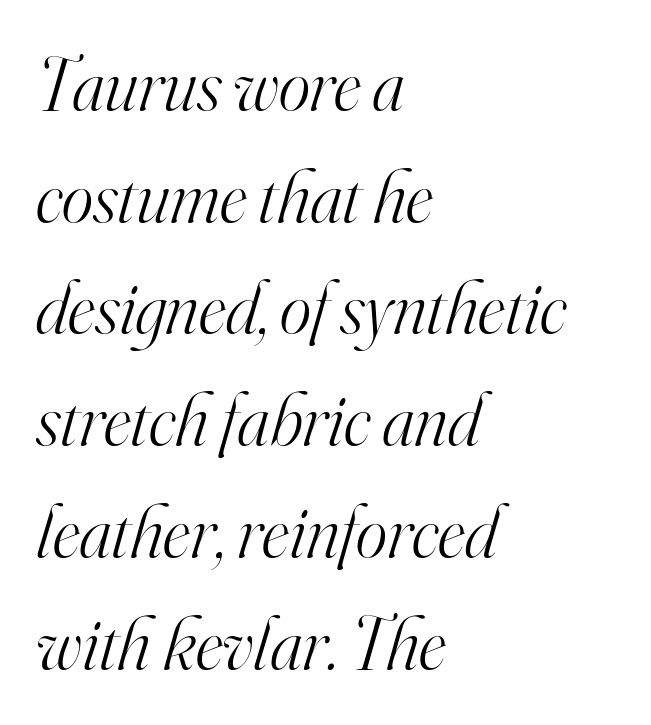
The image shows 75 px light serif type, italic (leaning right); set left-aligned, normal line spacing (1.49x), normal letter spacing, not underlined; high stroke contrast and a small x-height.
